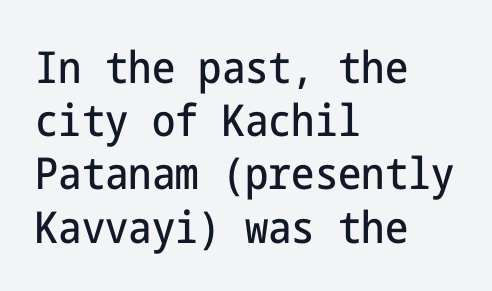
The gap between lines stays unmarked. Horizontally, the lines are justified to the leading edge only. Quick note: not italic, upright. What kind of face is this? One without serifs — a sans. Inter-character spacing is left at the font's built-in metrics.
